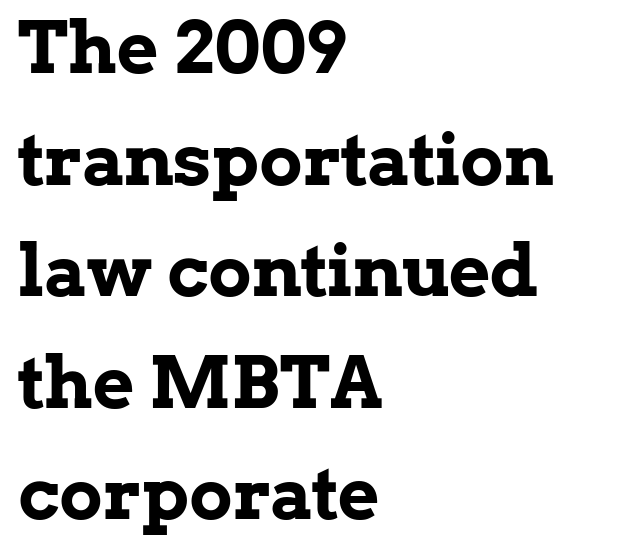
The designer left line spacing at the default. The glyphs are unaccompanied by any horizontal stroke below them. A typesetter would call this proportional, since set widths differ per character. You could call the tracking neutral — neither tight nor loose. In terms of weight, the rendering is a true, heavy bold. Examine the stroke ends and you'll spot serifs.
